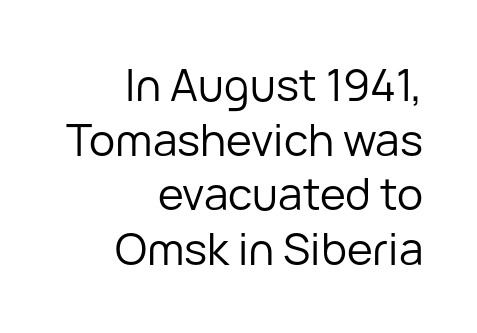
{"serif": "no", "italic": "no", "bold": "no", "weight": "regular", "width": "normal", "stroke_contrast": "low", "x_height": "medium", "monospaced": "no", "underline": "no", "align": "right", "line_spacing_ratio": 1.24, "letter_spacing": "normal", "letter_spacing_em": 0.0, "glyph_px": 44}
